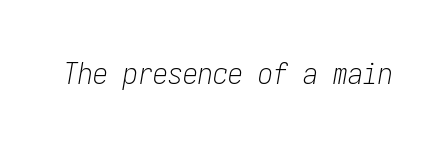
Q: Is the text bold? A: No.
Q: Is the text italic (slanted)? A: Yes, it leans right by about 10 degrees.
Q: Is the text underlined? A: No.
Q: Is the spacing between letters normal or unusually wide? A: Normal.
Q: Width (condensed, normal, or wide)? A: Condensed.
Q: Stroke contrast? A: Low.
Q: x-height? A: Medium.
